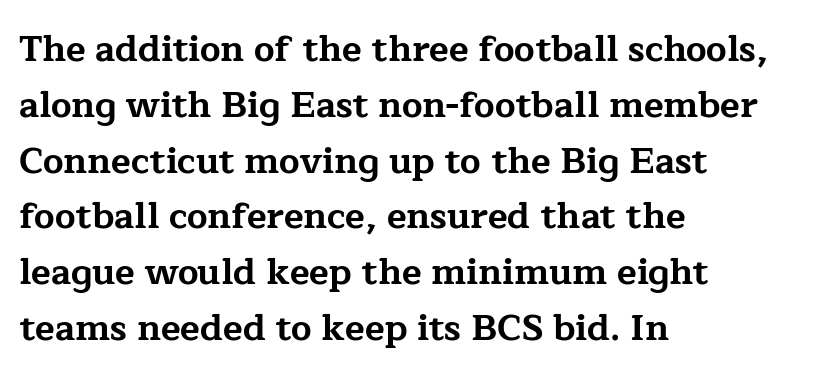
{"serif": "yes", "italic": "no", "bold": "yes", "weight": "bold", "width": "wide", "stroke_contrast": "low", "x_height": "medium", "monospaced": "no", "underline": "no", "align": "left", "line_spacing": "normal", "line_spacing_ratio": 1.55, "letter_spacing": "normal", "letter_spacing_em": 0.0, "glyph_px": 36}
